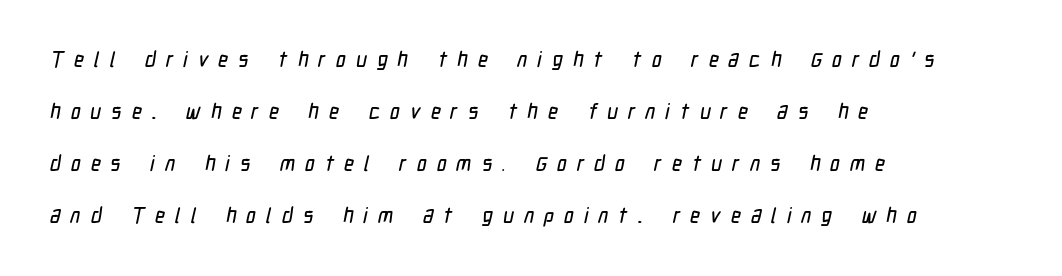
The image shows 21 px text type; set left-aligned, loose line spacing (2.47x), unusually wide letter spacing (+0.48 em), not underlined.
